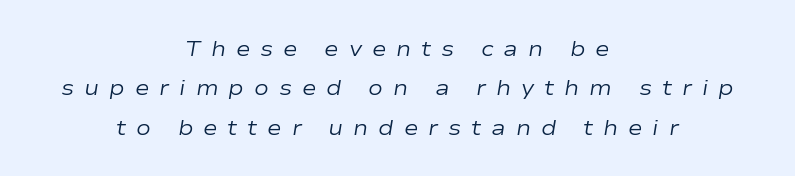
The image shows 22 px text type, italic (leaning right); set centered, line spacing 1.79x, unusually wide letter spacing (+0.45 em), not underlined.
